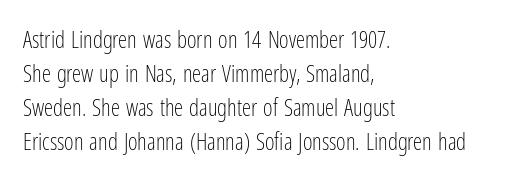
The type sits square on the baseline with zero lean. Stem width sits at or under what a default text font uses. Horizontally, the lines are justified to the leading edge only. This sample keeps an unexceptional amount of space between lines. The space beneath each line is pristine and unruled. There is no visible air inserted between adjacent glyphs.
